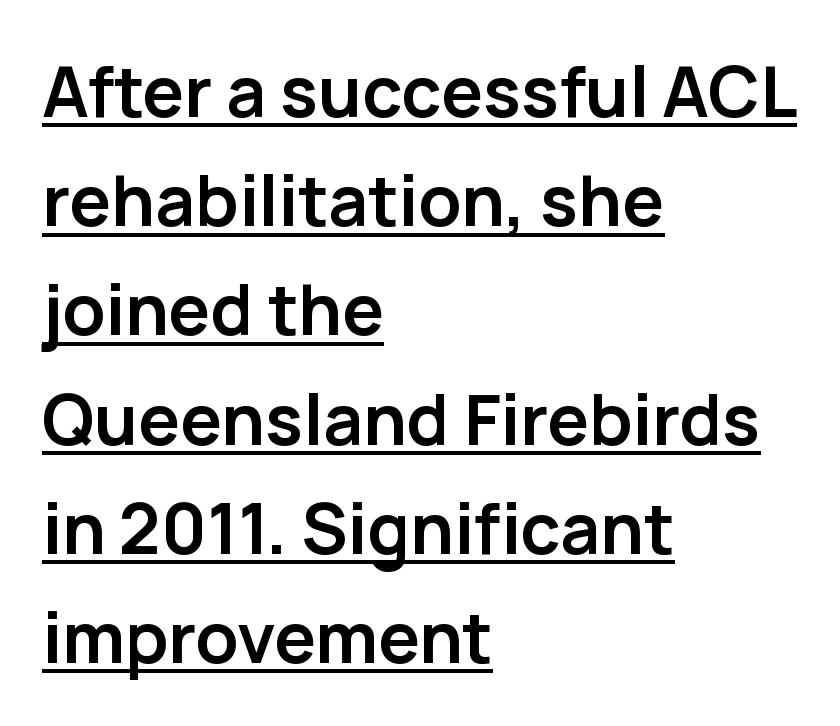
{"serif": "no", "italic": "no", "bold": "yes", "weight": "semibold", "width": "normal", "stroke_contrast": "low", "x_height": "medium", "monospaced": "no", "underline": "yes", "align": "left", "line_spacing": "normal", "line_spacing_ratio": 1.56, "letter_spacing": "normal", "letter_spacing_em": 0.0, "glyph_px": 70}
